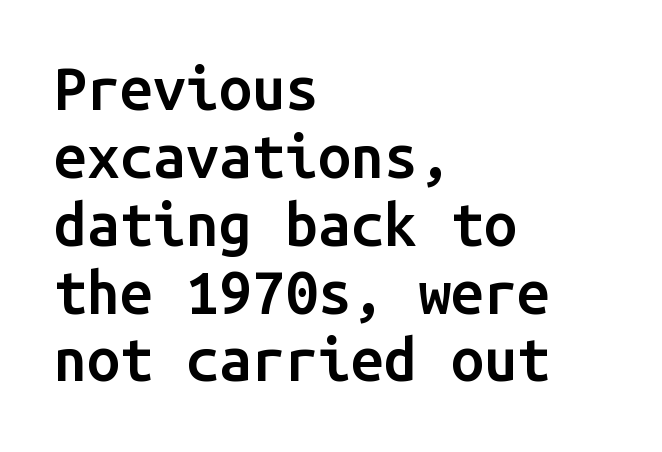
Caption: semibold face, moderately heavy strokes. Reading down the column, the eye jumps only a short way to each next line. Left-aligned paragraph, ragged on the right. The string is rendered with underlining switched off. You could count columns in this text — the font is strictly monospaced.
